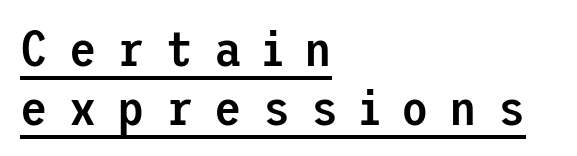
{"serif": "no", "italic": "no", "bold": "semi", "weight": "semibold", "width": "normal", "stroke_contrast": "low", "x_height": "medium", "underline": "yes", "align": "left", "line_spacing_ratio": 1.18, "letter_spacing": "wide", "letter_spacing_em": 0.42, "glyph_px": 50}
